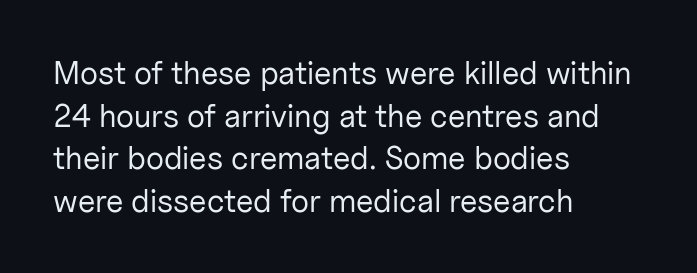
{"serif": "no", "italic": "no", "bold": "no", "weight": "regular", "width": "normal", "stroke_contrast": "low", "x_height": "medium", "monospaced": "no", "underline": "no", "align": "left", "line_spacing": "normal", "line_spacing_ratio": 1.33, "letter_spacing": "normal", "letter_spacing_em": 0.0, "glyph_px": 32}
